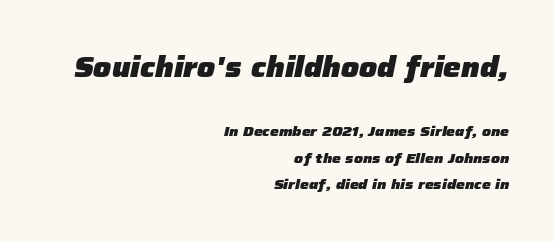
Q: Is the text bold? A: Yes.
Q: Is the text italic (slanted)? A: Yes, it leans right by about 12 degrees.
Q: Is the text underlined? A: No.
Q: How is the paragraph aligned? A: Right-aligned.
Q: Is the spacing between letters normal or unusually wide? A: Normal.
Q: Which block of text is set in a larger size, the first (top) or the second (bottom)? A: The first (top) one.
Q: Width (condensed, normal, or wide)? A: Normal.
Q: Stroke contrast? A: Low.
Q: x-height? A: Medium.
Q: Monospaced? A: No.
